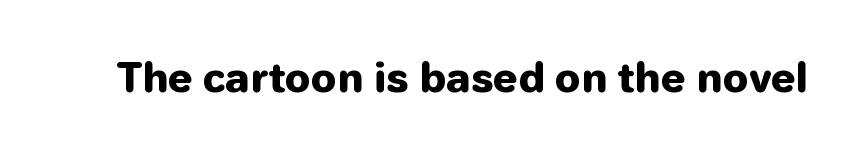
Weight: bold. This rendering leaves character spacing at its baseline value. Posture: vertical. Has an underline been added? It has not. What kind of face is this? One without serifs — a sans. Is this a fixed-width face? No — the glyphs have proportional, varying widths.
